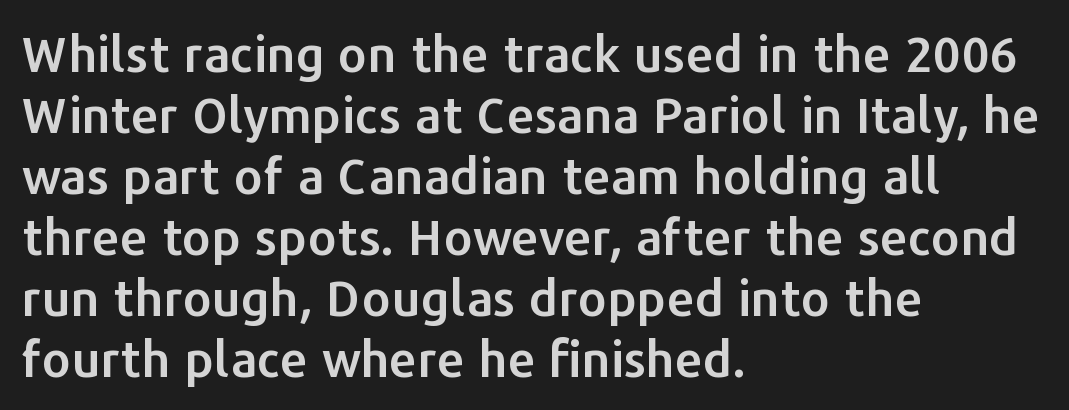
Q: Is the text italic (slanted)? A: No, it is upright.
Q: Is the typeface a serif or a sans-serif typeface? A: Sans-serif.
Q: Is the text underlined? A: No.
Q: How is the paragraph aligned? A: Left-aligned.
Q: Is the spacing between letters normal or unusually wide? A: Normal.
Q: Width (condensed, normal, or wide)? A: Normal.
Q: Stroke contrast? A: Low.
Q: x-height? A: Medium.
Q: Monospaced? A: No.
